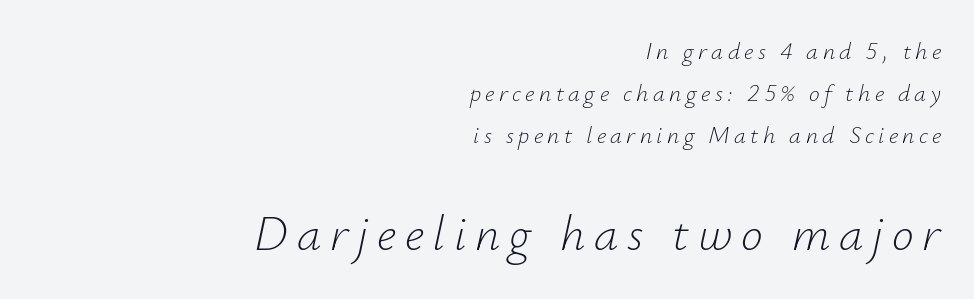
Q: Is the text bold? A: No.
Q: Is the text italic (slanted)? A: Yes, it leans right by about 12 degrees.
Q: Is the text underlined? A: No.
Q: How is the paragraph aligned? A: Right-aligned.
Q: Which block of text is set in a larger size, the first (top) or the second (bottom)? A: The second (bottom) one.
Q: Width (condensed, normal, or wide)? A: Normal.
Q: Stroke contrast? A: Low.
Q: x-height? A: Small.
Q: Monospaced? A: No.
